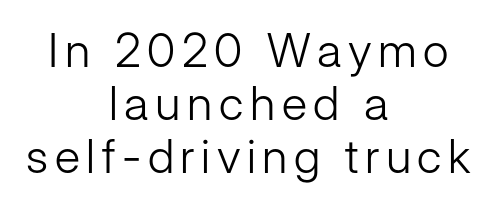
{"serif": "no", "italic": "no", "bold": "no", "weight": "light", "width": "normal", "stroke_contrast": "low", "x_height": "medium", "monospaced": "no", "underline": "no", "align": "center", "line_spacing": "tight", "line_spacing_ratio": 1.13, "glyph_px": 47}
